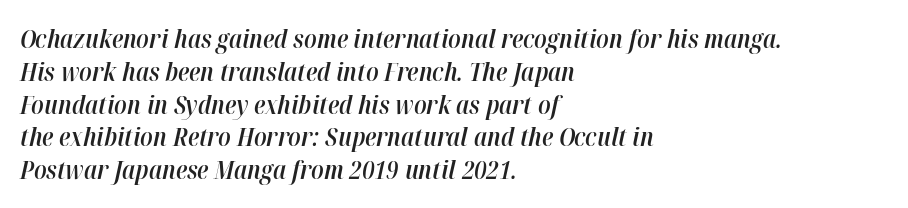
Q: Is the text bold? A: Semi-bold.
Q: Is the text italic (slanted)? A: Yes, it leans right by about 12 degrees.
Q: Is the text underlined? A: No.
Q: How is the paragraph aligned? A: Left-aligned.
Q: Is the spacing between letters normal or unusually wide? A: Normal.
Q: Is the spacing between lines tight, normal or loose? A: Normal.
